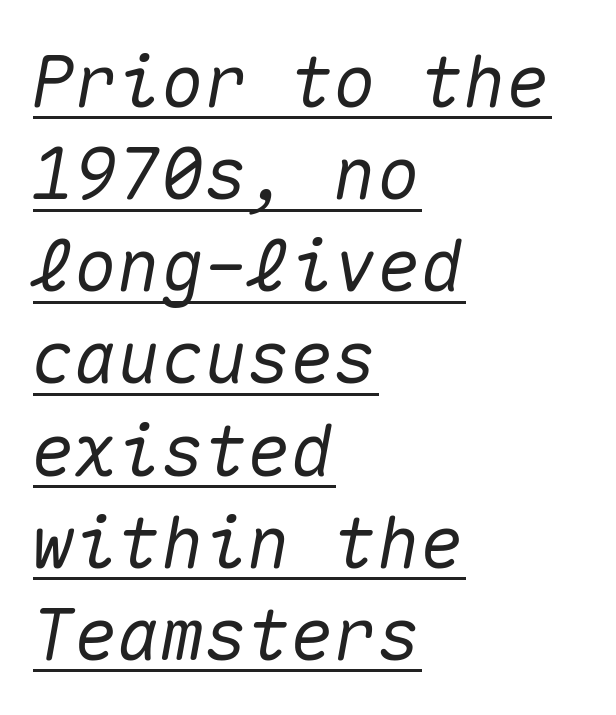
Q: Is the text italic (slanted)? A: Yes, it leans right by about 10 degrees.
Q: Is the text underlined? A: Yes.
Q: How is the paragraph aligned? A: Left-aligned.
Q: Is the spacing between letters normal or unusually wide? A: Normal.
Q: Is the spacing between lines tight, normal or loose? A: Normal.
Q: Width (condensed, normal, or wide)? A: Normal.
Q: Stroke contrast? A: Medium.
Q: x-height? A: Medium.
Q: Monospaced? A: Yes.
